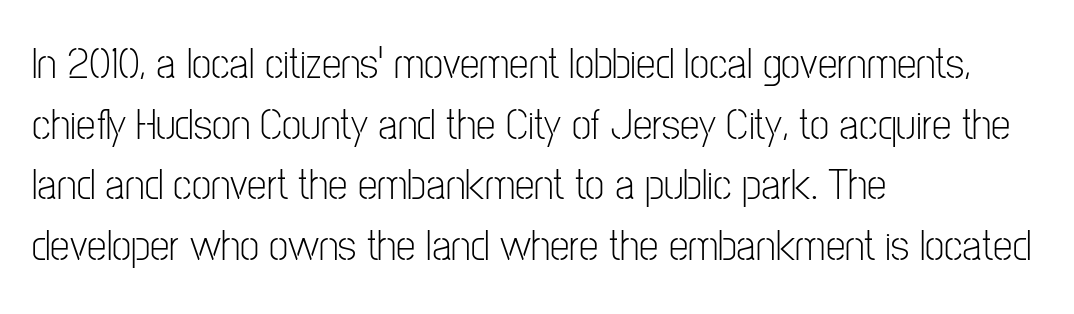
Q: Is the text bold? A: No.
Q: Is the text italic (slanted)? A: No, it is upright.
Q: Is the typeface a serif or a sans-serif typeface? A: Sans-serif.
Q: Is the text underlined? A: No.
Q: How is the paragraph aligned? A: Left-aligned.
Q: Is the spacing between letters normal or unusually wide? A: Normal.
Q: Is the spacing between lines tight, normal or loose? A: Normal.
Q: Width (condensed, normal, or wide)? A: Condensed.
Q: Stroke contrast? A: Low.
Q: x-height? A: Medium.
Q: Monospaced? A: No.
